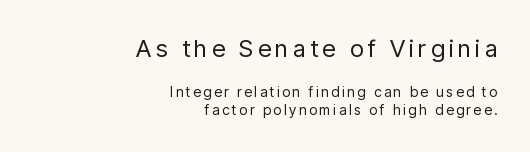
Q: Is the text bold? A: No.
Q: Is the text italic (slanted)? A: No, it is upright.
Q: Is the text underlined? A: No.
Q: How is the paragraph aligned? A: Right-aligned.
Q: Is the spacing between lines tight, normal or loose? A: Normal.
Q: Which block of text is set in a larger size, the first (top) or the second (bottom)? A: The first (top) one.
